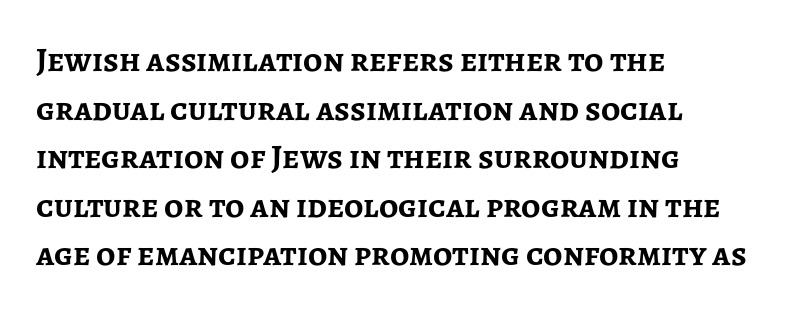
Q: Is the text bold? A: Yes.
Q: Is the text italic (slanted)? A: No, it is upright.
Q: Is the typeface a serif or a sans-serif typeface? A: Sans-serif.
Q: Is the text underlined? A: No.
Q: How is the paragraph aligned? A: Left-aligned.
Q: Is the spacing between letters normal or unusually wide? A: Normal.
Q: Is the spacing between lines tight, normal or loose? A: Normal.
Q: Width (condensed, normal, or wide)? A: Normal.
Q: Stroke contrast? A: Low.
Q: x-height? A: Medium.
Q: Monospaced? A: No.
